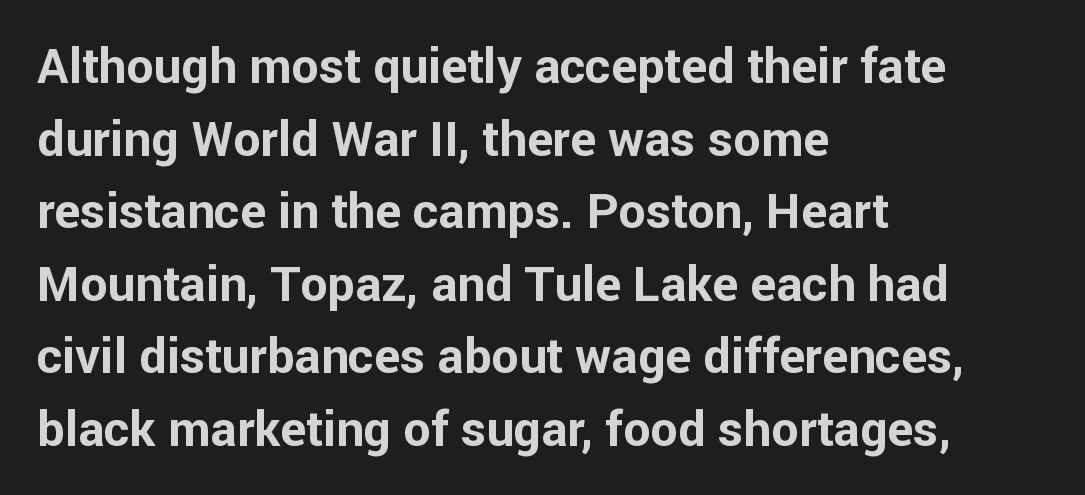
The image shows 49 px bold sans-serif type, upright; set left-aligned, normal line spacing (1.48x), normal letter spacing, not underlined; low stroke contrast and a medium x-height.
